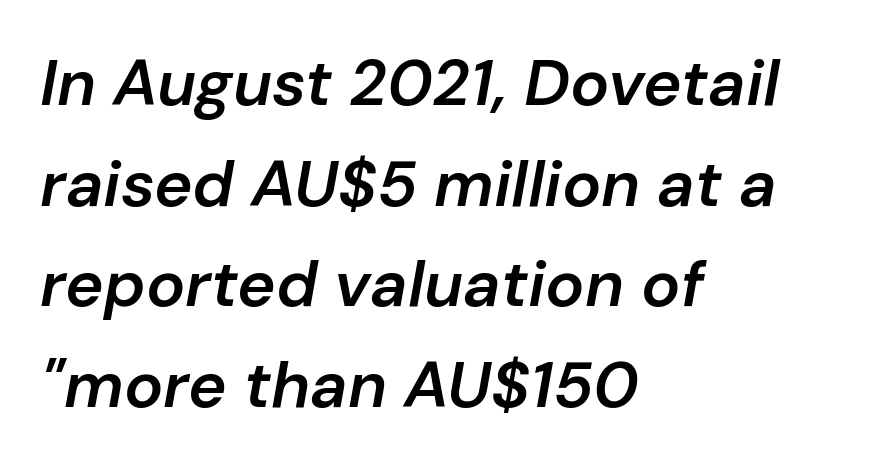
A normal amount of white space separates one row of letters from the next. Left-aligned paragraph, ragged on the right. How heavy is the stroke? Medium-heavy — a semibold, shy of bold. You could call the tracking neutral — neither tight nor loose.
